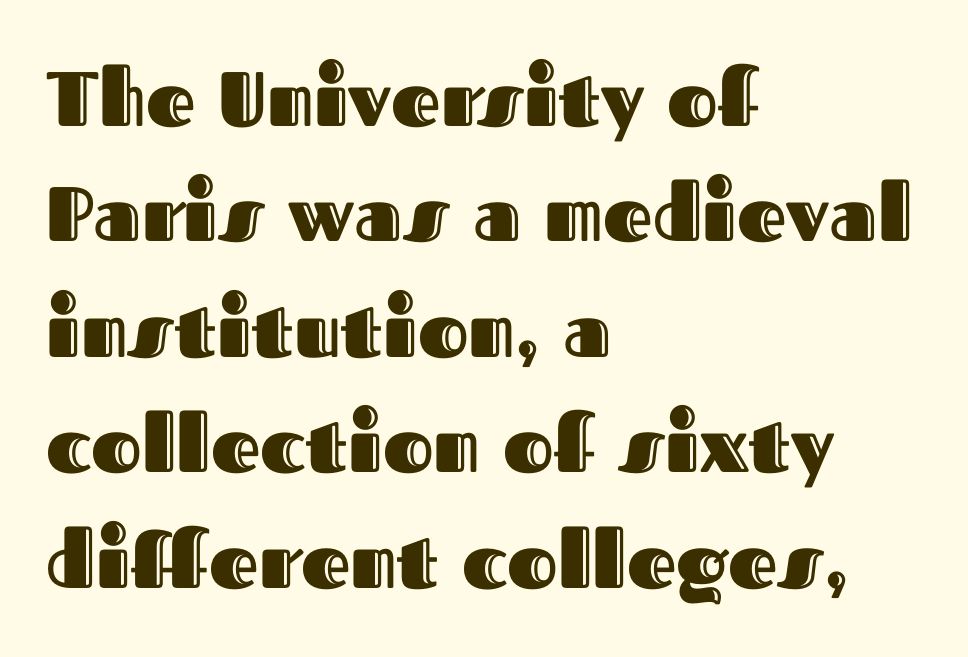
Q: Is the text italic (slanted)? A: No, it is upright.
Q: Is the text underlined? A: No.
Q: How is the paragraph aligned? A: Left-aligned.
Q: Is the spacing between letters normal or unusually wide? A: Normal.
Q: Is the spacing between lines tight, normal or loose? A: Normal.
Q: Width (condensed, normal, or wide)? A: Normal.
Q: x-height? A: Medium.
Q: Monospaced? A: No.
